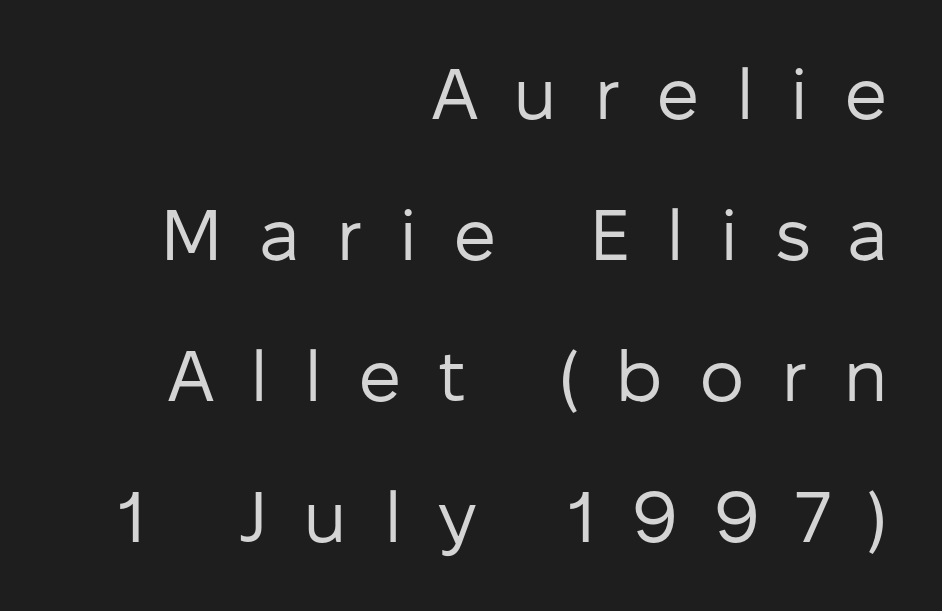
Q: Is the text bold? A: No.
Q: Is the text italic (slanted)? A: No, it is upright.
Q: Is the typeface a serif or a sans-serif typeface? A: Sans-serif.
Q: Is the text underlined? A: No.
Q: How is the paragraph aligned? A: Right-aligned.
Q: Is the spacing between letters normal or unusually wide? A: Unusually wide.
Q: Is the spacing between lines tight, normal or loose? A: Loose.
Q: Width (condensed, normal, or wide)? A: Normal.
Q: Stroke contrast? A: Low.
Q: x-height? A: Medium.
Q: Monospaced? A: No.
